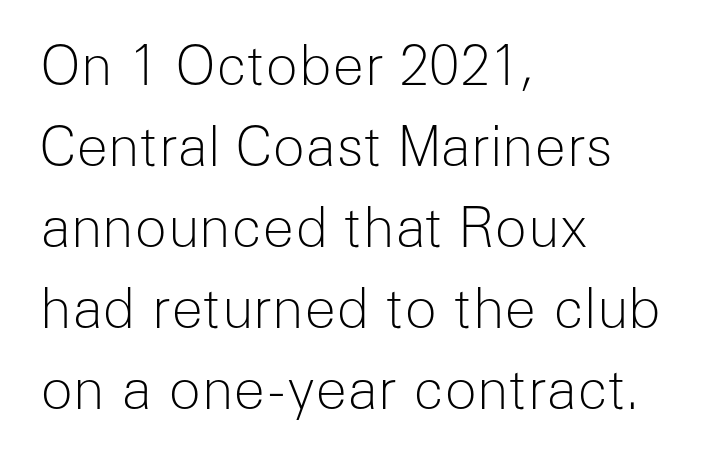
Q: Is the text bold? A: No.
Q: Is the text italic (slanted)? A: No, it is upright.
Q: Is the typeface a serif or a sans-serif typeface? A: Sans-serif.
Q: Is the text underlined? A: No.
Q: How is the paragraph aligned? A: Left-aligned.
Q: Is the spacing between letters normal or unusually wide? A: Normal.
Q: Is the spacing between lines tight, normal or loose? A: Normal.
Q: Width (condensed, normal, or wide)? A: Normal.
Q: Stroke contrast? A: Low.
Q: x-height? A: Medium.
Q: Monospaced? A: No.
